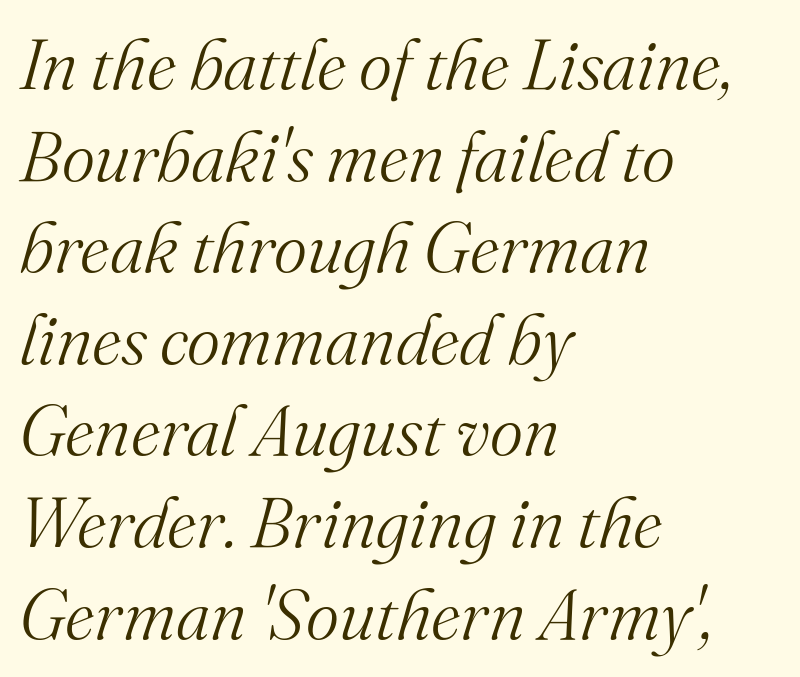
The image shows 71 px light serif type, italic (leaning right); set left-aligned, normal line spacing (1.29x), normal letter spacing, not underlined; medium stroke contrast and a small x-height.
